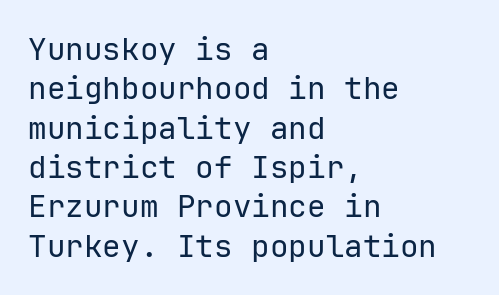
Q: Is the text bold? A: No.
Q: Is the text italic (slanted)? A: No, it is upright.
Q: Is the typeface a serif or a sans-serif typeface? A: Sans-serif.
Q: Is the text underlined? A: No.
Q: How is the paragraph aligned? A: Left-aligned.
Q: Is the spacing between letters normal or unusually wide? A: Normal.
Q: Is the spacing between lines tight, normal or loose? A: Normal.
Q: Width (condensed, normal, or wide)? A: Normal.
Q: Stroke contrast? A: Low.
Q: x-height? A: Medium.
